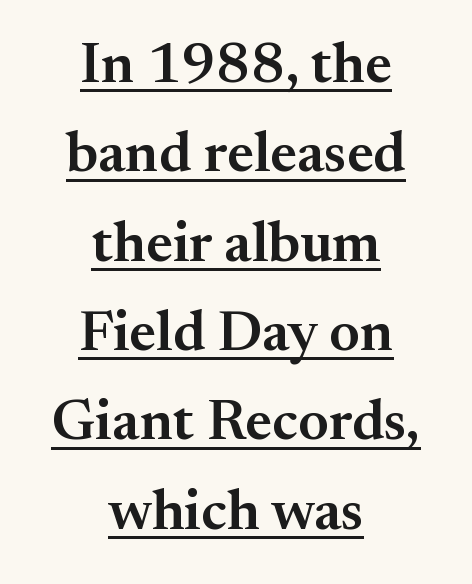
{"serif": "yes", "italic": "no", "bold": "semi", "weight": "semibold", "width": "normal", "stroke_contrast": "medium", "x_height": "small", "monospaced": "no", "underline": "yes", "align": "center", "line_spacing": "normal", "line_spacing_ratio": 1.54, "letter_spacing": "normal", "letter_spacing_em": 0.0, "glyph_px": 58}
